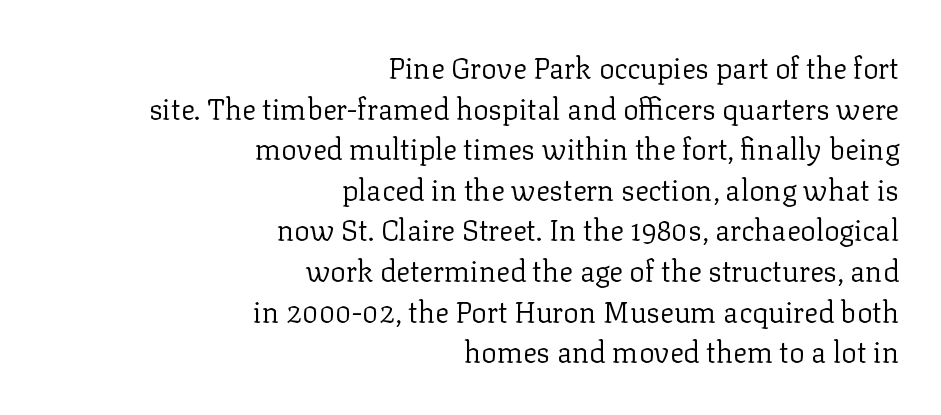
Q: Is the text bold? A: No.
Q: Is the text italic (slanted)? A: No, it is upright.
Q: Is the typeface a serif or a sans-serif typeface? A: Serif.
Q: Is the text underlined? A: No.
Q: How is the paragraph aligned? A: Right-aligned.
Q: Is the spacing between letters normal or unusually wide? A: Normal.
Q: Is the spacing between lines tight, normal or loose? A: Normal.
Q: Width (condensed, normal, or wide)? A: Normal.
Q: Stroke contrast? A: Low.
Q: x-height? A: Medium.
Q: Monospaced? A: No.
